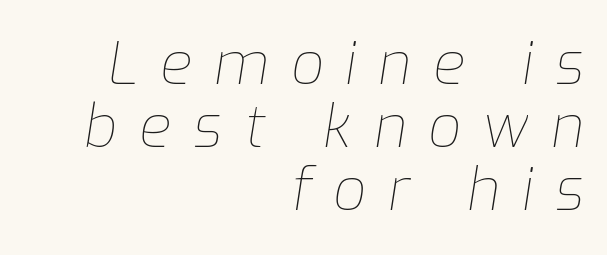
The image shows 58 px thin type, italic (leaning right); set right-aligned, tight line spacing (1.09x), unusually wide letter spacing (+0.38 em), not underlined; low stroke contrast and a medium x-height.
